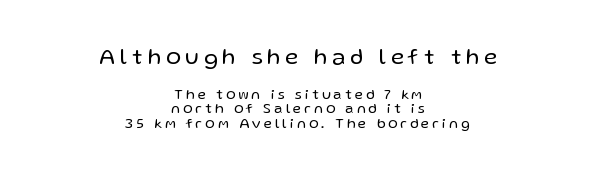
Stem width sits at or under what a default text font uses. A student would call this center alignment; a typographer would say set centered. This sample uses expanded letter spacing, leaving extra air between glyphs. The space beneath each line is pristine and unruled. The earlier block is typeset at a bigger size than the later block.
